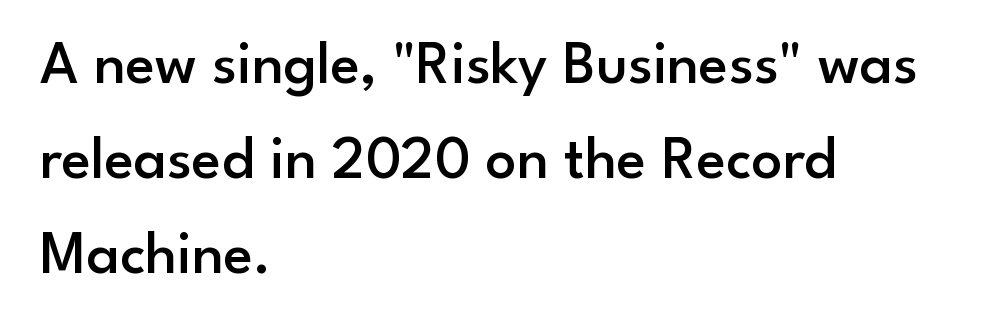
Q: Is the text bold? A: Semi-bold.
Q: Is the text italic (slanted)? A: No, it is upright.
Q: Is the typeface a serif or a sans-serif typeface? A: Sans-serif.
Q: Is the text underlined? A: No.
Q: How is the paragraph aligned? A: Left-aligned.
Q: Is the spacing between letters normal or unusually wide? A: Normal.
Q: Is the spacing between lines tight, normal or loose? A: Normal.
Q: Width (condensed, normal, or wide)? A: Normal.
Q: Stroke contrast? A: Low.
Q: x-height? A: Small.
Q: Monospaced? A: No.
